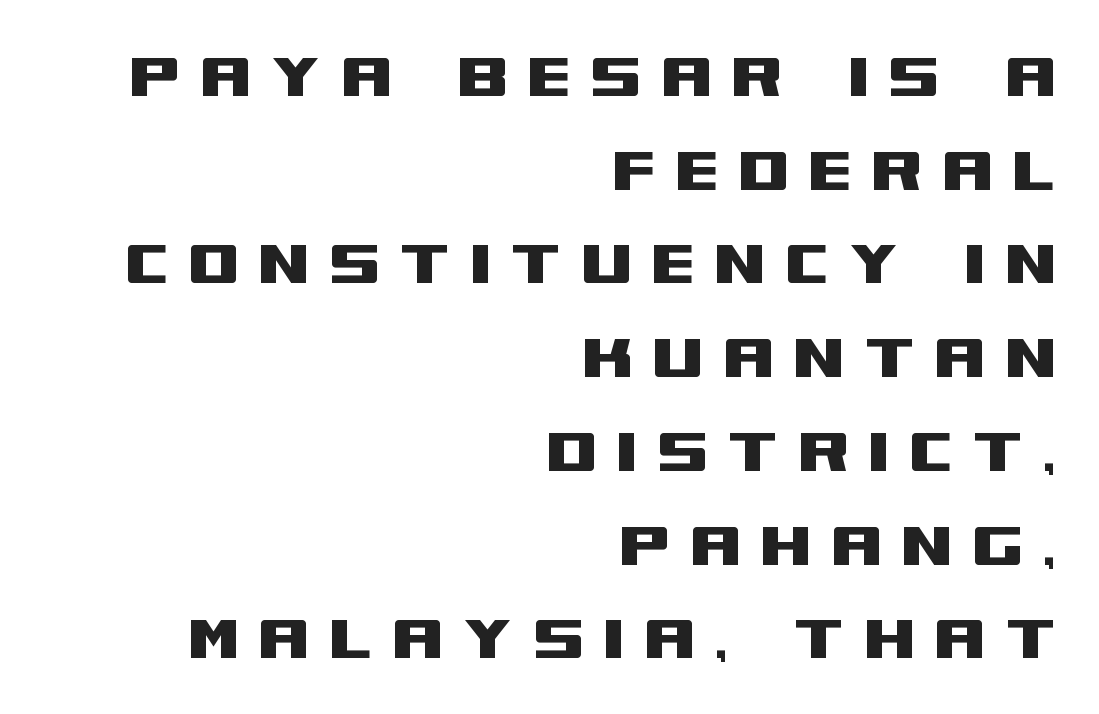
Q: Is the text italic (slanted)? A: No, it is upright.
Q: Is the typeface a serif or a sans-serif typeface? A: Sans-serif.
Q: Is the text underlined? A: No.
Q: How is the paragraph aligned? A: Right-aligned.
Q: Is the spacing between letters normal or unusually wide? A: Unusually wide.
Q: Is the spacing between lines tight, normal or loose? A: Normal.
Q: Width (condensed, normal, or wide)? A: Wide.
Q: Stroke contrast? A: Medium.
Q: x-height? A: Large.
Q: Monospaced? A: No.
